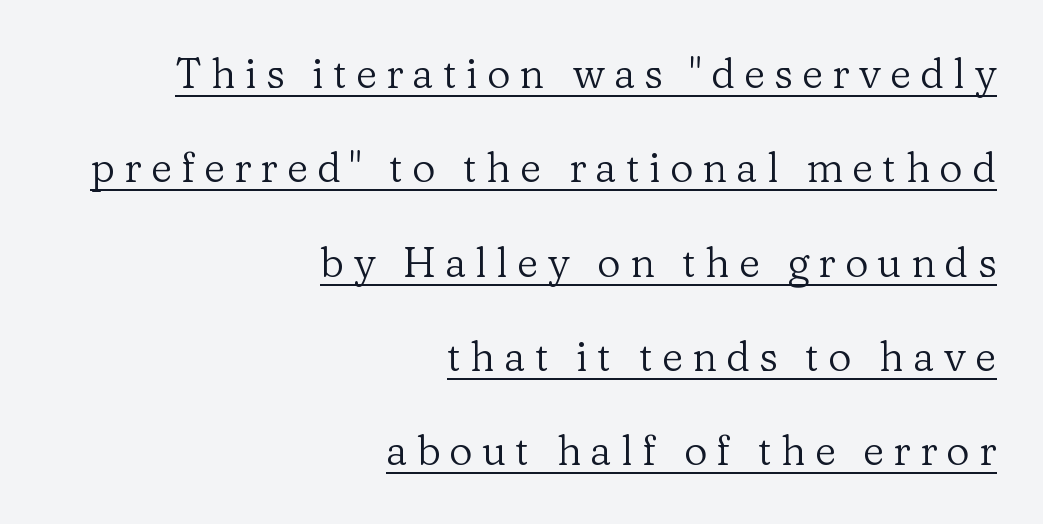
{"serif": "yes", "italic": "no", "bold": "no", "weight": "regular", "width": "normal", "stroke_contrast": "low", "x_height": "medium", "monospaced": "no", "underline": "yes", "align": "right", "line_spacing": "loose", "line_spacing_ratio": 2.3, "letter_spacing": "wide", "letter_spacing_em": 0.22, "glyph_px": 41}
